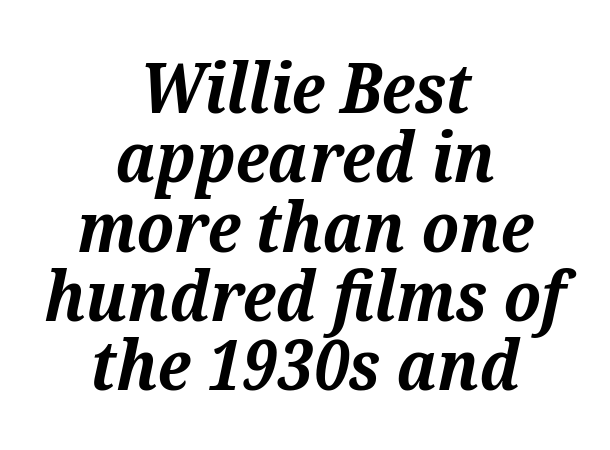
Q: Is the text bold? A: Yes.
Q: Is the text italic (slanted)? A: Yes, it leans right by about 12 degrees.
Q: Is the typeface a serif or a sans-serif typeface? A: Serif.
Q: Is the text underlined? A: No.
Q: How is the paragraph aligned? A: Centered.
Q: Is the spacing between letters normal or unusually wide? A: Normal.
Q: Is the spacing between lines tight, normal or loose? A: Tight.
Q: Width (condensed, normal, or wide)? A: Normal.
Q: Stroke contrast? A: Medium.
Q: x-height? A: Medium.
Q: Monospaced? A: No.
